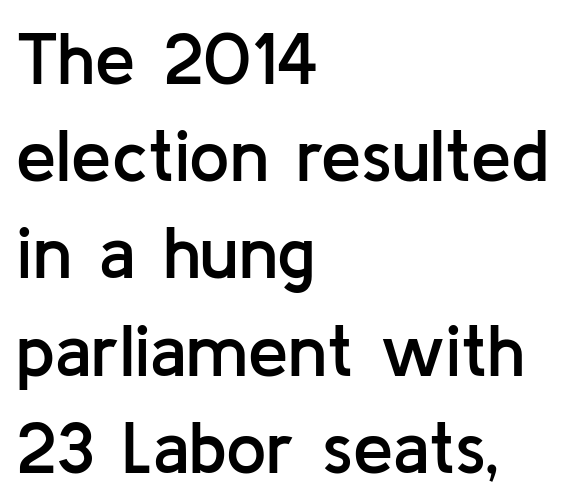
{"serif": "no", "italic": "no", "bold": "semi", "weight": "semibold", "width": "normal", "stroke_contrast": "low", "x_height": "medium", "monospaced": "no", "underline": "no", "align": "left", "line_spacing": "normal", "line_spacing_ratio": 1.35, "letter_spacing": "normal", "letter_spacing_em": 0.0, "glyph_px": 72}
